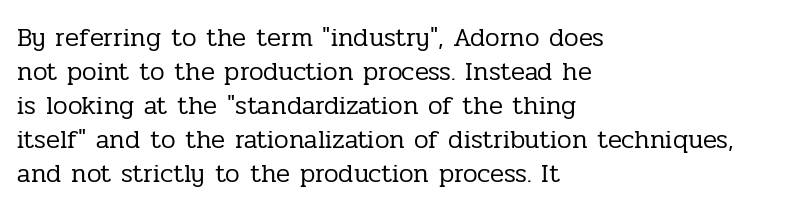
Q: Is the text bold? A: No.
Q: Is the text italic (slanted)? A: No, it is upright.
Q: Is the text underlined? A: No.
Q: How is the paragraph aligned? A: Left-aligned.
Q: Is the spacing between letters normal or unusually wide? A: Normal.
Q: Is the spacing between lines tight, normal or loose? A: Normal.
